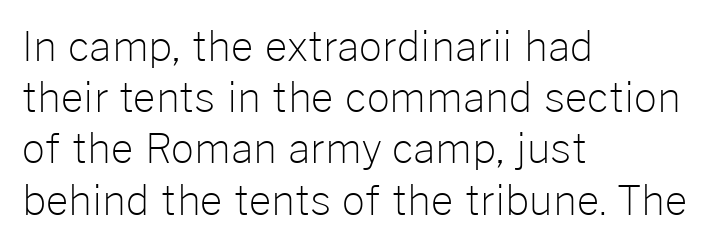
The image shows 40 px light sans-serif type, upright; set left-aligned, normal line spacing (1.28x), normal letter spacing, not underlined; low stroke contrast and a medium x-height.
